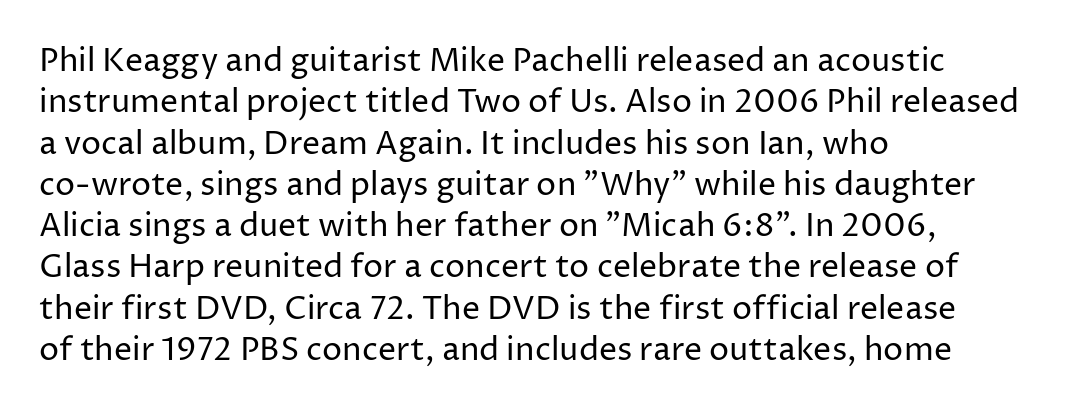
{"serif": "no", "italic": "no", "bold": "no", "weight": "regular", "width": "normal", "stroke_contrast": "low", "x_height": "medium", "monospaced": "no", "underline": "no", "align": "left", "line_spacing": "normal", "line_spacing_ratio": 1.29, "letter_spacing": "normal", "letter_spacing_em": 0.0, "glyph_px": 32}
